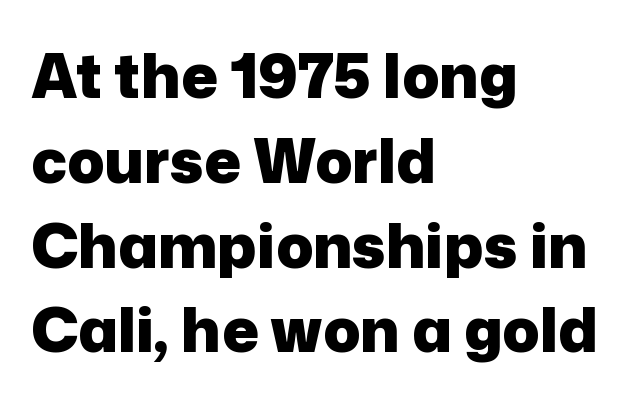
The image shows 61 px heavy sans-serif type, upright; set left-aligned, normal line spacing (1.39x), normal letter spacing, not underlined; low stroke contrast and a medium x-height.
